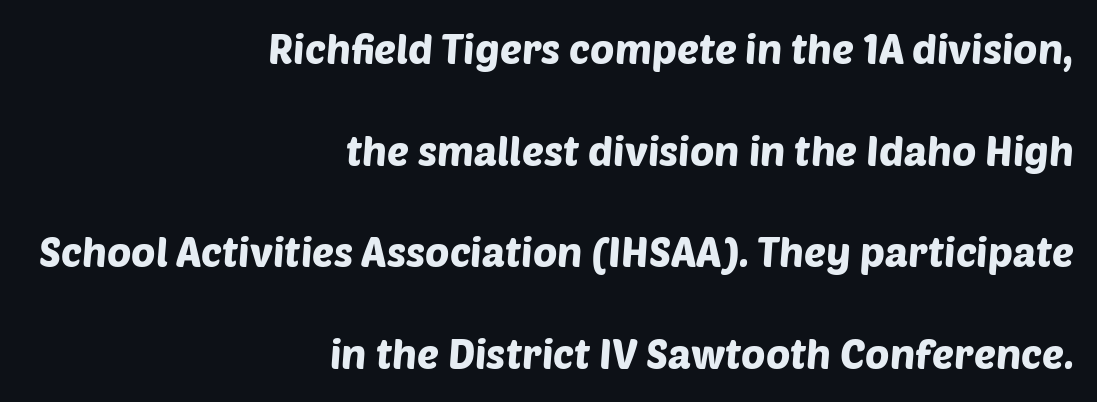
The image shows 41 px sans-serif type; set right-aligned, loose line spacing (2.48x), normal letter spacing, not underlined; low stroke contrast and a large x-height.
